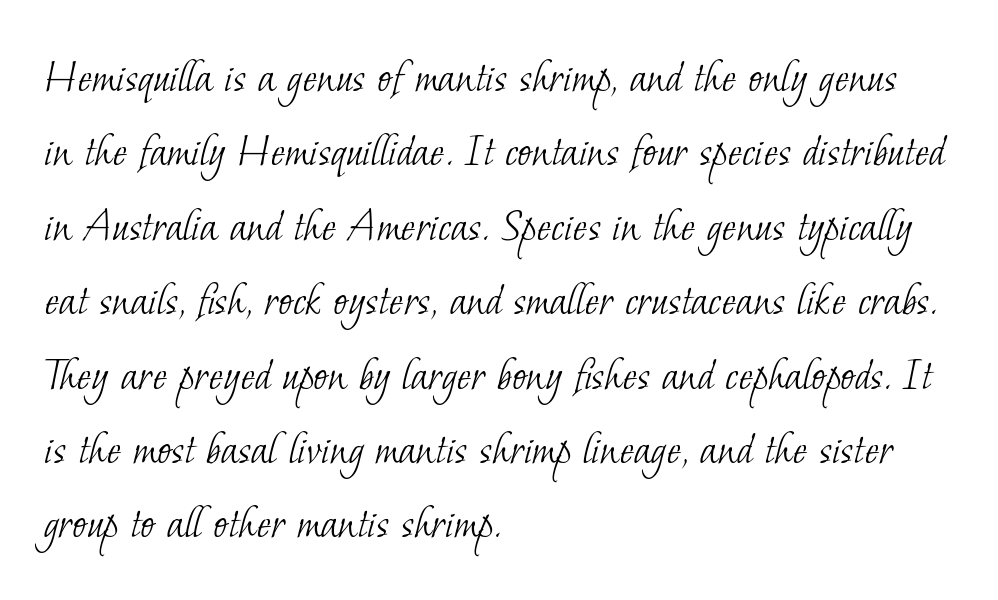
{"serif": "yes", "bold": "no", "weight": "light", "width": "normal", "stroke_contrast": "low", "x_height": "small", "monospaced": "no", "underline": "no", "align": "left", "line_spacing": "normal", "line_spacing_ratio": 1.55, "letter_spacing": "normal", "letter_spacing_em": 0.0, "glyph_px": 48}
